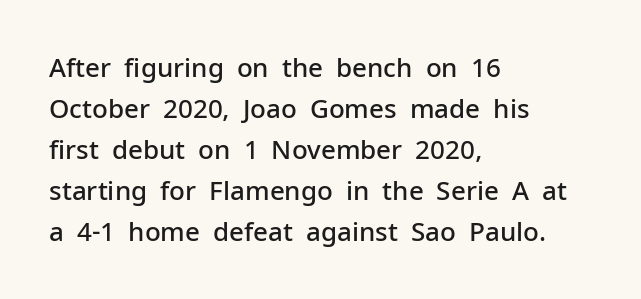
Q: Is the text bold? A: Semi-bold.
Q: Is the text italic (slanted)? A: No, it is upright.
Q: Is the text underlined? A: No.
Q: How is the paragraph aligned? A: Left-aligned.
Q: Is the spacing between letters normal or unusually wide? A: Normal.
Q: Is the spacing between lines tight, normal or loose? A: Normal.
